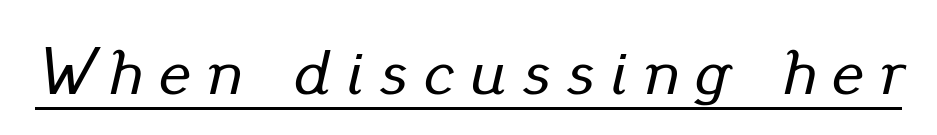
The image shows 66 px text type, italic (leaning right); set unusually wide letter spacing (+0.25 em), underlined; low stroke contrast and a small x-height.
